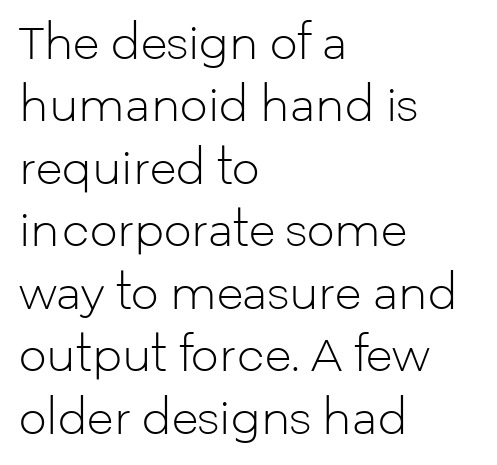
{"serif": "no", "italic": "no", "bold": "no", "weight": "light", "width": "normal", "stroke_contrast": "low", "x_height": "medium", "monospaced": "no", "underline": "no", "align": "left", "line_spacing": "normal", "line_spacing_ratio": 1.42, "letter_spacing": "normal", "letter_spacing_em": 0.0, "glyph_px": 44}
